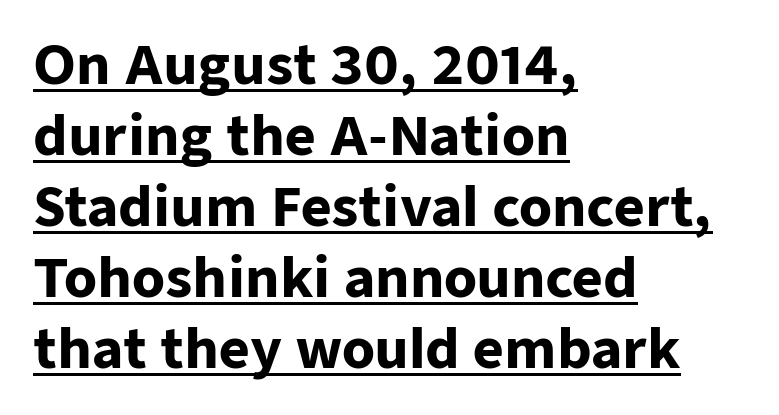
{"serif": "no", "italic": "no", "bold": "yes", "weight": "heavy", "width": "normal", "stroke_contrast": "low", "x_height": "medium", "monospaced": "no", "underline": "yes", "align": "left", "line_spacing": "normal", "line_spacing_ratio": 1.34, "letter_spacing": "normal", "letter_spacing_em": 0.0, "glyph_px": 53}
